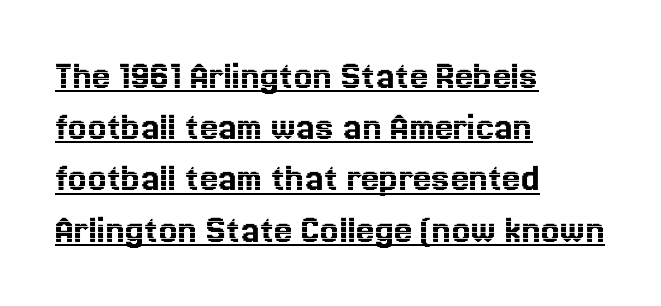
Q: Is the text italic (slanted)? A: No, it is upright.
Q: Is the text underlined? A: Yes.
Q: How is the paragraph aligned? A: Left-aligned.
Q: Is the spacing between letters normal or unusually wide? A: Normal.
Q: Is the spacing between lines tight, normal or loose? A: Normal.
Q: Width (condensed, normal, or wide)? A: Normal.
Q: x-height? A: Medium.
Q: Monospaced? A: No.
